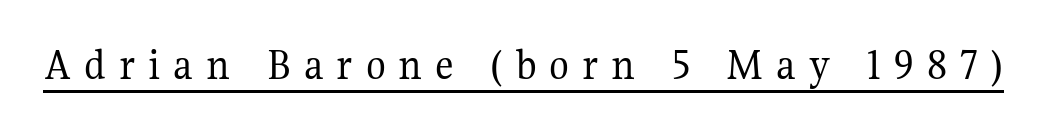
The image shows 46 px regular-weight serif type, upright; set unusually wide letter spacing (+0.28 em), underlined; medium stroke contrast and a medium x-height.
